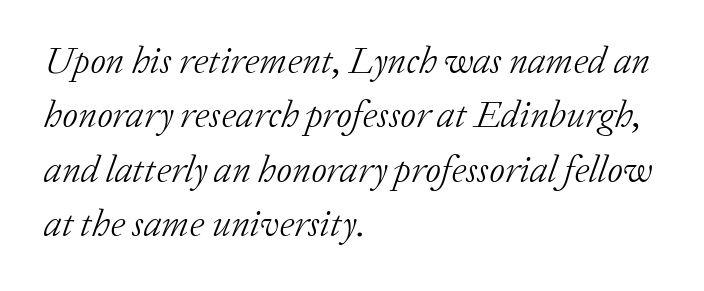
The string is rendered with underlining switched off. The typeface has the unassuming heft of standard copy or less. A typesetter would call this leading conventional body-copy spacing. Designer's note — italics engaged. Note: serifs present on the glyphs.
